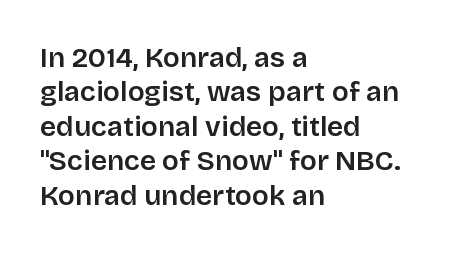
Q: Is the text bold? A: Semi-bold.
Q: Is the text italic (slanted)? A: No, it is upright.
Q: Is the typeface a serif or a sans-serif typeface? A: Sans-serif.
Q: Is the text underlined? A: No.
Q: How is the paragraph aligned? A: Left-aligned.
Q: Is the spacing between letters normal or unusually wide? A: Normal.
Q: Width (condensed, normal, or wide)? A: Normal.
Q: Stroke contrast? A: Low.
Q: x-height? A: Large.
Q: Monospaced? A: No.
